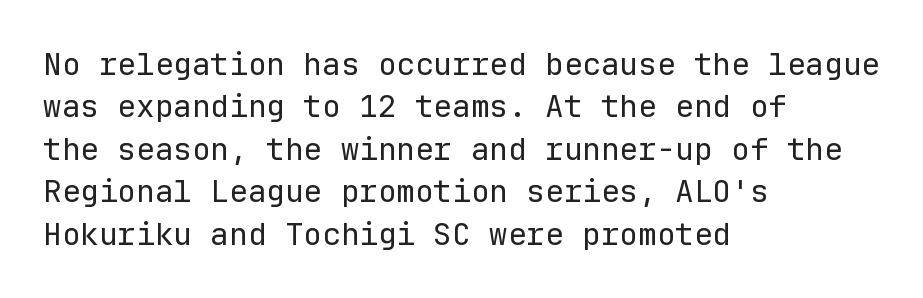
{"serif": "no", "italic": "no", "bold": "no", "weight": "regular", "width": "normal", "stroke_contrast": "low", "x_height": "medium", "monospaced": "yes", "underline": "no", "align": "left", "line_spacing": "normal", "line_spacing_ratio": 1.37, "letter_spacing": "normal", "letter_spacing_em": 0.0, "glyph_px": 31}
